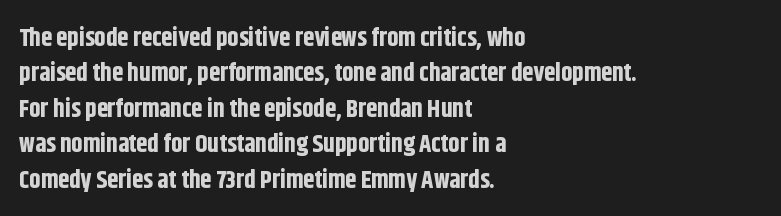
The image shows 25 px bold type, upright; set left-aligned, normal line spacing (1.42x), normal letter spacing, not underlined.
